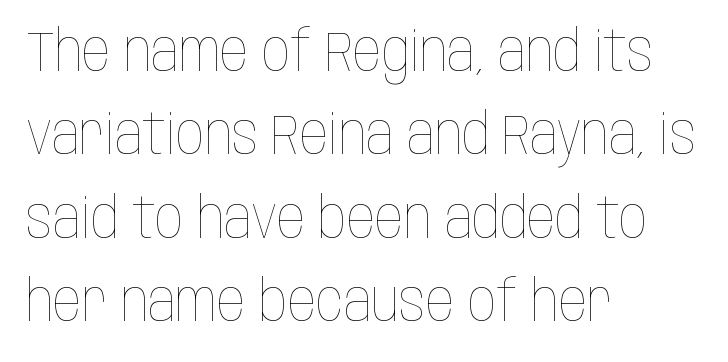
{"italic": "no", "bold": "no", "weight": "thin", "width": "condensed", "stroke_contrast": "low", "x_height": "large", "monospaced": "no", "underline": "no", "align": "left", "line_spacing": "normal", "line_spacing_ratio": 1.49, "letter_spacing": "normal", "letter_spacing_em": 0.0, "glyph_px": 56}
